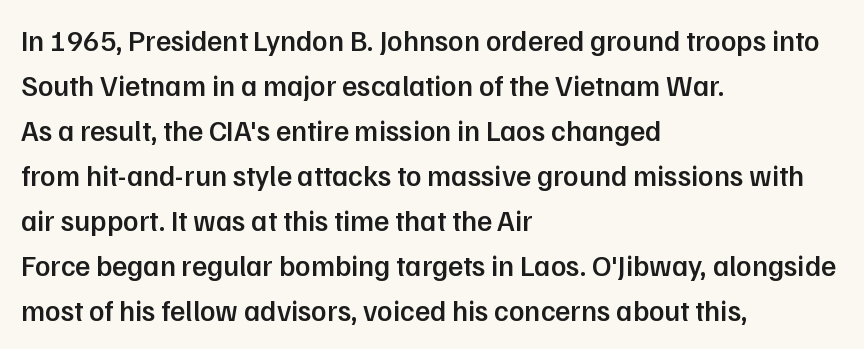
A typesetter would call this proportional, since set widths differ per character. The passage shown is typeset with a sans-serif family. Italic? Not at all — the glyphs are vertical. A typesetter would call this leading conventional body-copy spacing.
